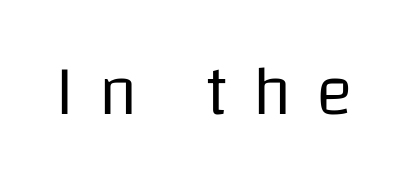
Q: Is the text bold? A: No.
Q: Is the text italic (slanted)? A: No, it is upright.
Q: Is the typeface a serif or a sans-serif typeface? A: Sans-serif.
Q: Is the text underlined? A: No.
Q: Is the spacing between letters normal or unusually wide? A: Unusually wide.
Q: Width (condensed, normal, or wide)? A: Normal.
Q: Stroke contrast? A: Low.
Q: x-height? A: Large.
Q: Monospaced? A: No.
